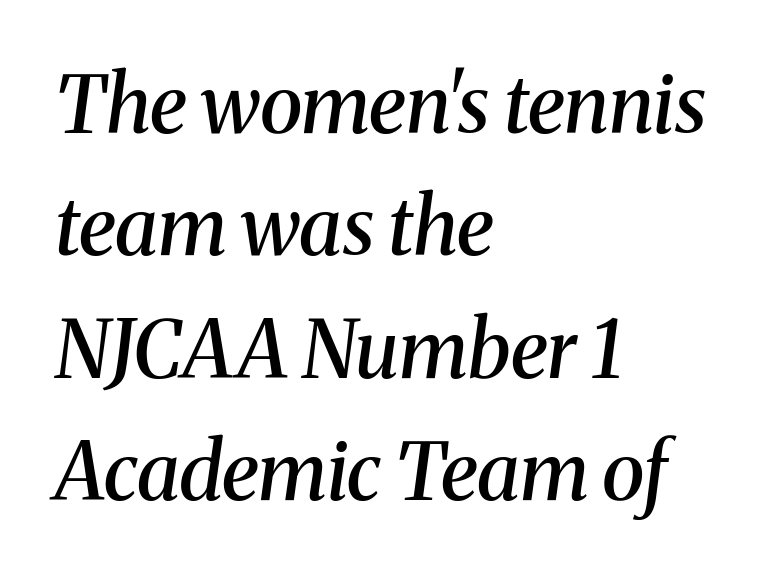
The rendering anchors every line to the left-hand side. Letterform terminals end in serifs throughout the passage. Weight: semibold (demi). Beneath every word, the page is bare. Looks like regular typesetting: each glyph gets only the width it needs. Glyph-to-glyph distance matches everyday printed text.
